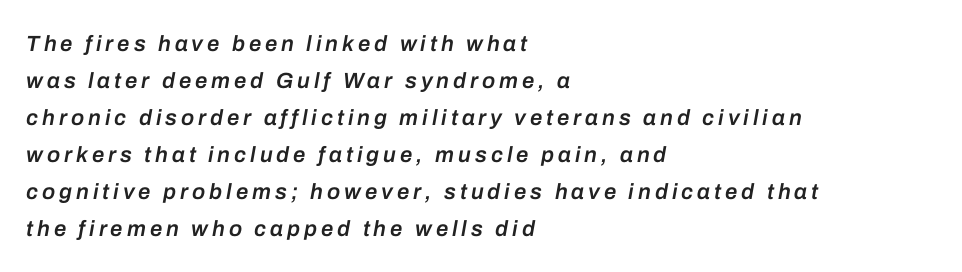
The image shows 22 px text type, italic (leaning right); set left-aligned, normal line spacing (1.68x), not underlined.
